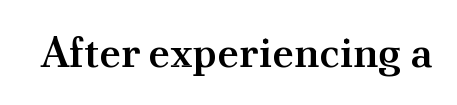
Q: Is the text bold? A: Semi-bold.
Q: Is the text italic (slanted)? A: No, it is upright.
Q: Is the typeface a serif or a sans-serif typeface? A: Serif.
Q: Is the text underlined? A: No.
Q: Is the spacing between letters normal or unusually wide? A: Normal.
Q: Width (condensed, normal, or wide)? A: Normal.
Q: Stroke contrast? A: Medium.
Q: x-height? A: Small.
Q: Monospaced? A: No.
